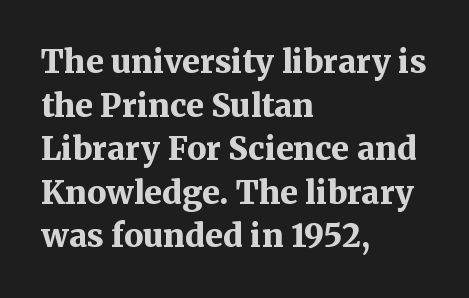
Descenders are the only things crossing below the line. What's the leading like? Ordinary, nothing unusual. Spacing verdict: proportional, widths tailored to each character. The face used here is seriffed, in the tradition of book romans. The specimen reads as upright at a glance. The typesetter chose a ragged-right arrangement here.
